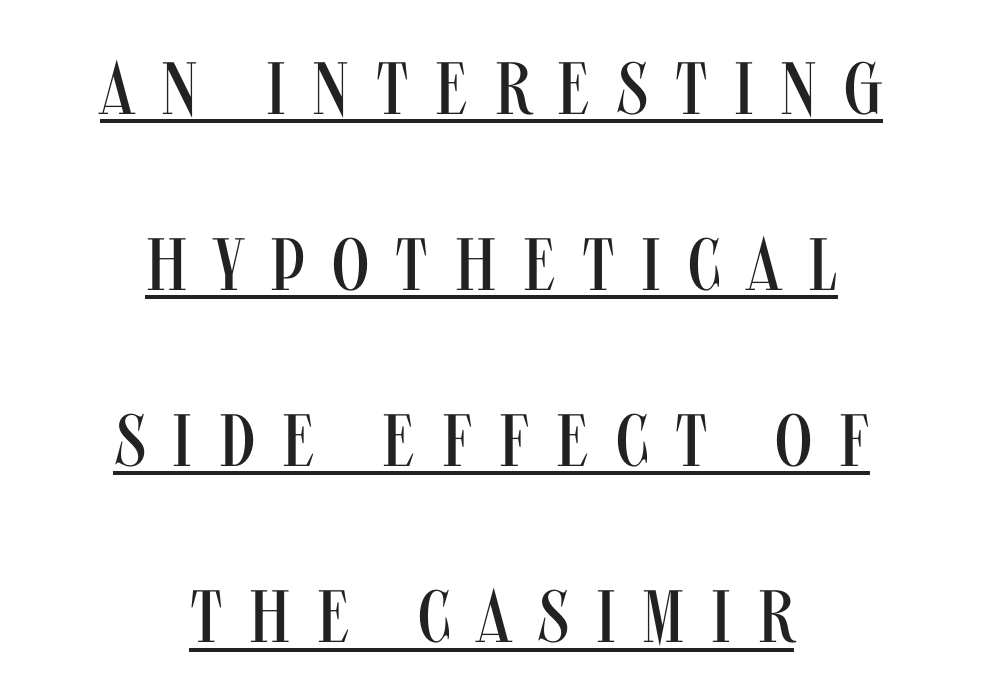
The image shows 74 px regular-weight, condensed sans-serif type, upright; set centered, loose line spacing (2.38x), unusually wide letter spacing (+0.36 em), underlined; medium stroke contrast and a large x-height.
